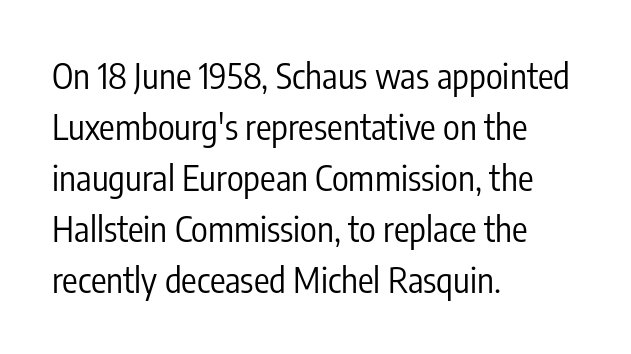
The rendering uses natural spacing where letterforms have individual widths. Glyph-to-glyph distance matches everyday printed text. The typeface has the unassuming heft of standard copy or less. No feet cap the strokes, marking this as sans-serif type.
